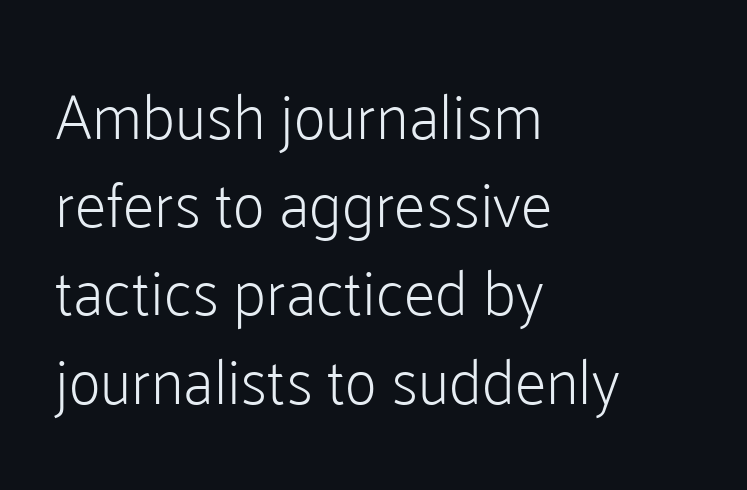
The image shows 63 px light sans-serif type, upright; set left-aligned, normal line spacing (1.4x), normal letter spacing, not underlined; low stroke contrast and a medium x-height.
